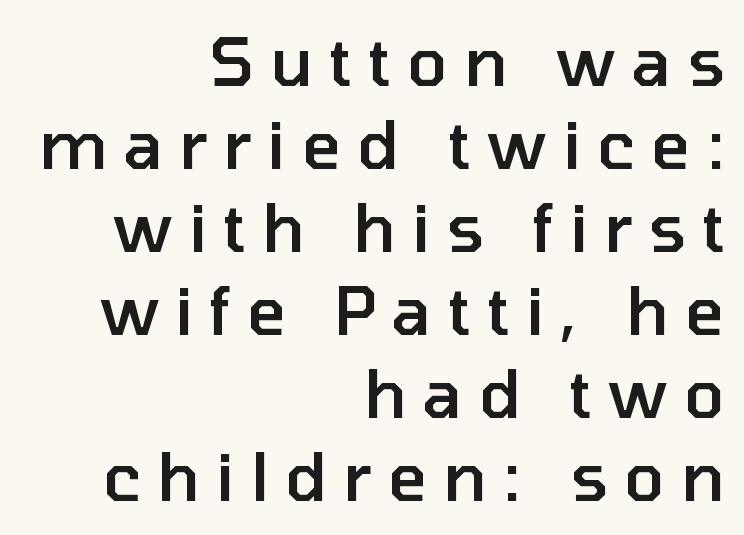
Q: Is the text bold? A: Semi-bold.
Q: Is the text italic (slanted)? A: No, it is upright.
Q: Is the typeface a serif or a sans-serif typeface? A: Sans-serif.
Q: Is the text underlined? A: No.
Q: How is the paragraph aligned? A: Right-aligned.
Q: Is the spacing between letters normal or unusually wide? A: Unusually wide.
Q: Width (condensed, normal, or wide)? A: Normal.
Q: Stroke contrast? A: Low.
Q: x-height? A: Medium.
Q: Monospaced? A: No.
